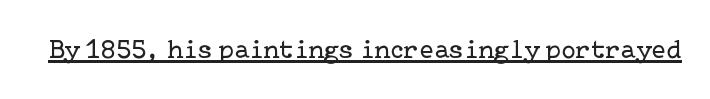
{"italic": "no", "bold": "no", "underline": "yes", "letter_spacing": "normal", "letter_spacing_em": 0.0, "glyph_px": 27}
